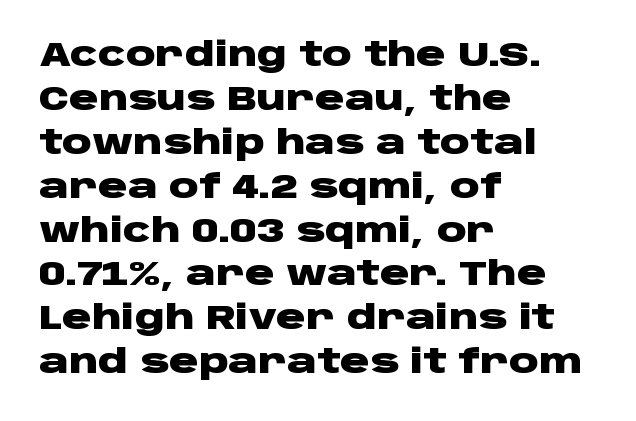
The image shows 33 px heavy, wide sans-serif type, upright; set left-aligned, normal line spacing (1.33x), normal letter spacing, not underlined; low stroke contrast and a large x-height.
